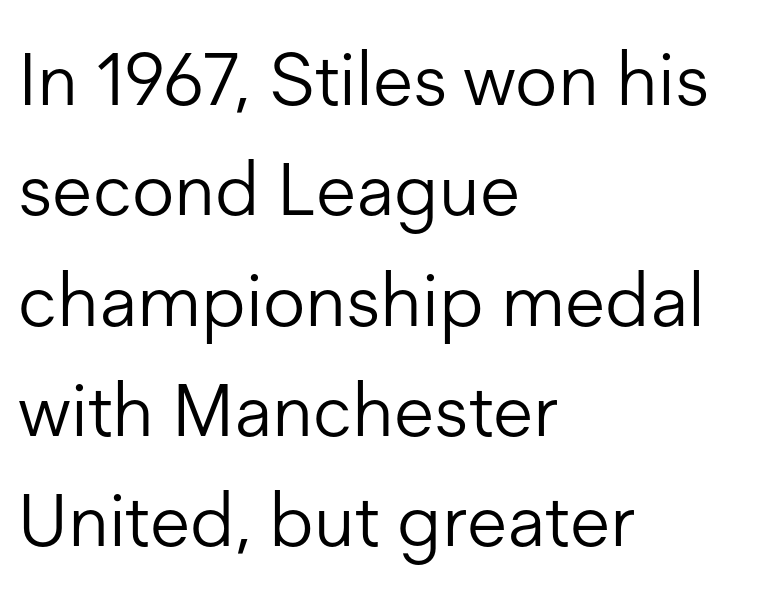
What's the leading like? Ordinary, nothing unusual. Here the designer chose a conventional face with non-uniform glyph widths. Here the glyphs are tracked normally, forming tight word shapes. Posture: upright roman. Weight: regular or lighter. Does the type have serifs? No, each stem ends abruptly.
